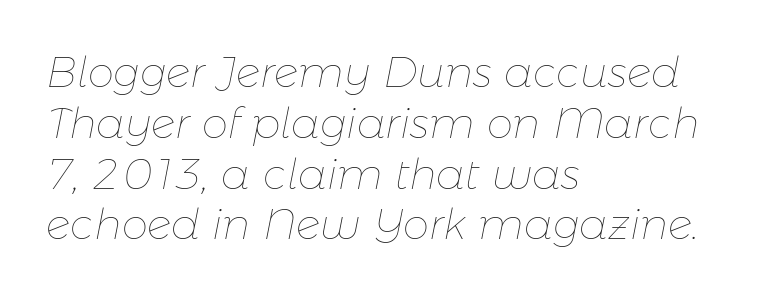
Notice how the passage keeps a crisp vertical edge on the left only. Rendered with sloped, italic letterforms. Glance below the letters and you will spot only blank space. Each word holds together tightly as a unit, with standard inter-letter gaps.
